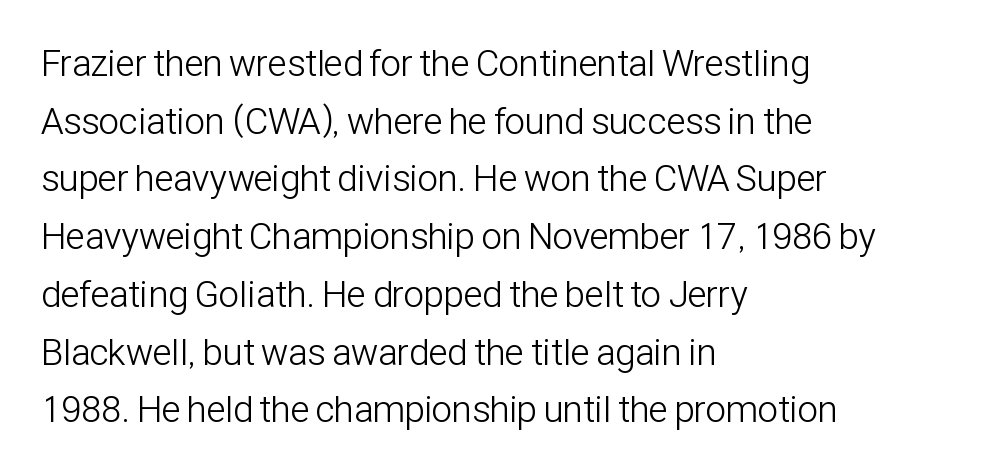
{"serif": "no", "italic": "no", "bold": "no", "weight": "light", "width": "condensed", "stroke_contrast": "low", "x_height": "medium", "monospaced": "no", "underline": "no", "align": "left", "line_spacing": "normal", "line_spacing_ratio": 1.56, "letter_spacing": "normal", "letter_spacing_em": 0.0, "glyph_px": 37}
